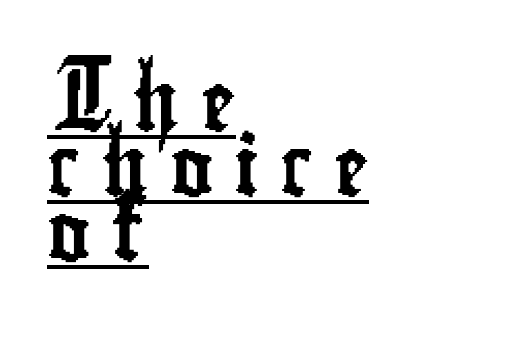
{"serif": "no", "italic": "no", "width": "condensed", "stroke_contrast": "low", "x_height": "small", "monospaced": "no", "underline": "yes", "align": "left", "line_spacing": "tight", "line_spacing_ratio": 1.12, "letter_spacing": "wide", "letter_spacing_em": 0.36, "glyph_px": 58}
